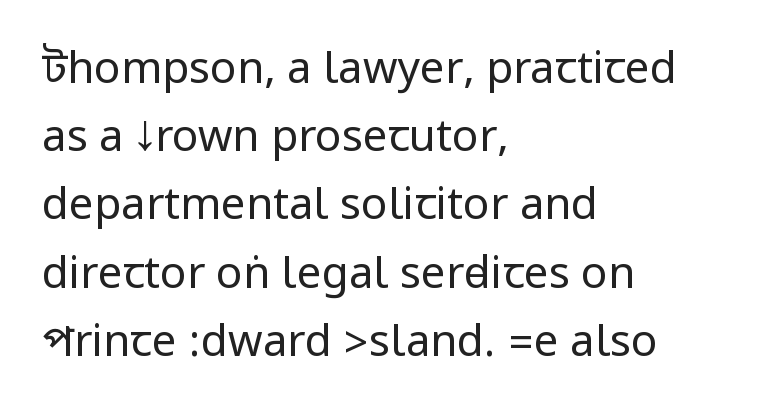
{"serif": "no", "italic": "no", "bold": "no", "weight": "regular", "width": "condensed", "stroke_contrast": "low", "underline": "no", "align": "left", "line_spacing": "normal", "line_spacing_ratio": 1.55, "letter_spacing": "normal", "letter_spacing_em": 0.0, "glyph_px": 44}
